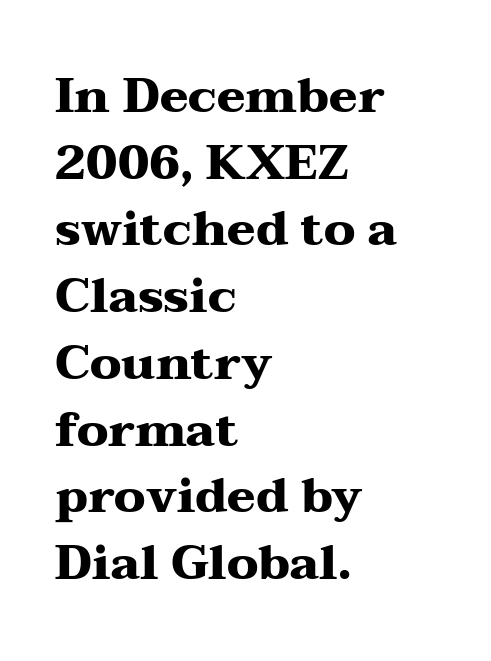
How heavy is the stroke? Heavy — this is a bold. Check where the strokes stop: tiny serifs finish them off. If you drew a ruler down the left edge, every line would touch it. Nope, not italic — everything's standing straight.
